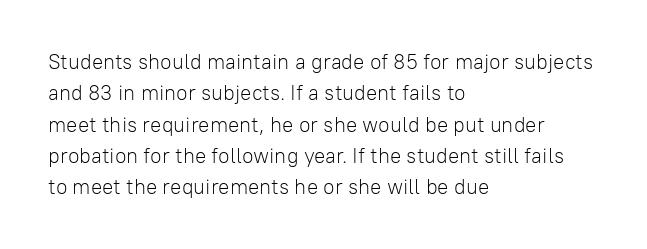
{"italic": "no", "bold": "no", "underline": "no", "align": "left", "line_spacing": "normal", "line_spacing_ratio": 1.49, "letter_spacing": "normal", "letter_spacing_em": 0.0, "glyph_px": 21}
